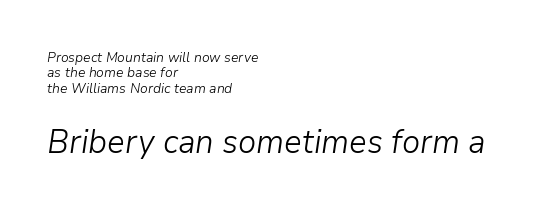
Q: Is the text bold? A: No.
Q: Is the text italic (slanted)? A: Yes, it leans right by about 9 degrees.
Q: Is the text underlined? A: No.
Q: How is the paragraph aligned? A: Left-aligned.
Q: Is the spacing between letters normal or unusually wide? A: Normal.
Q: Is the spacing between lines tight, normal or loose? A: Tight.
Q: Which block of text is set in a larger size, the first (top) or the second (bottom)? A: The second (bottom) one.
Q: Width (condensed, normal, or wide)? A: Normal.
Q: Stroke contrast? A: Low.
Q: x-height? A: Medium.
Q: Monospaced? A: No.
